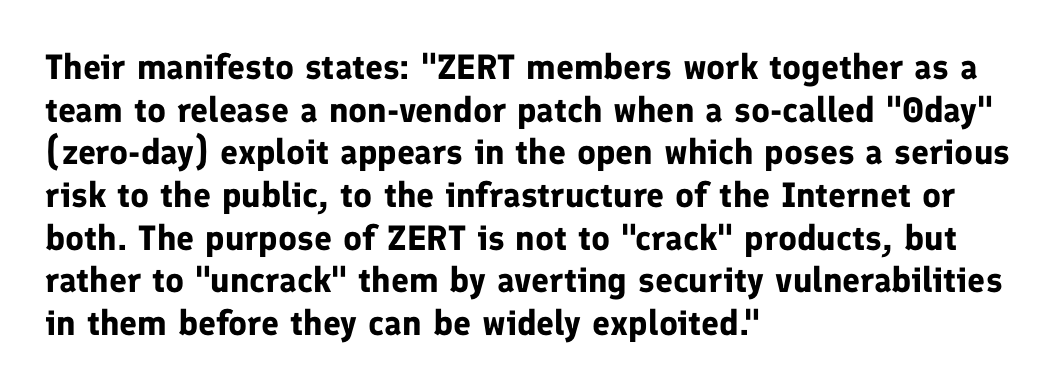
{"serif": "no", "italic": "no", "bold": "yes", "weight": "bold", "width": "normal", "stroke_contrast": "low", "x_height": "medium", "monospaced": "no", "underline": "no", "align": "left", "line_spacing_ratio": 1.22, "letter_spacing": "normal", "letter_spacing_em": 0.0, "glyph_px": 35}
